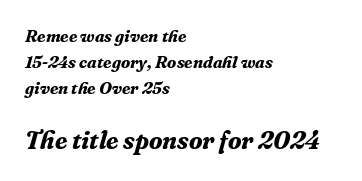
{"italic": "yes", "lean": "right", "slant_degrees": 16, "bold": "yes", "underline": "no", "align": "left", "line_spacing": "normal", "line_spacing_ratio": 1.54, "letter_spacing": "normal", "letter_spacing_em": 0.0, "larger_block": "second", "size_ratio": 1.47, "glyph_px": 25}
